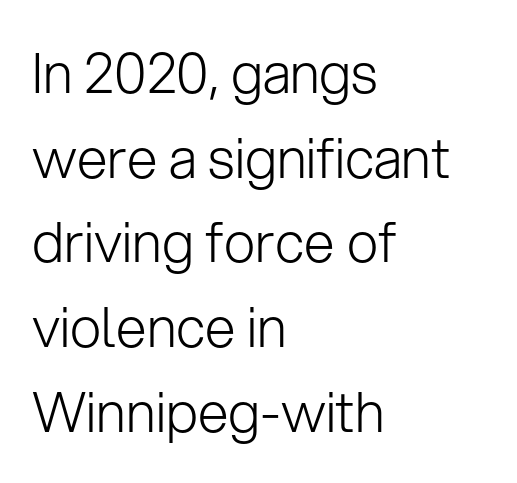
The image shows 55 px light sans-serif type, upright; set left-aligned, normal line spacing (1.54x), normal letter spacing, not underlined; low stroke contrast and a medium x-height.
